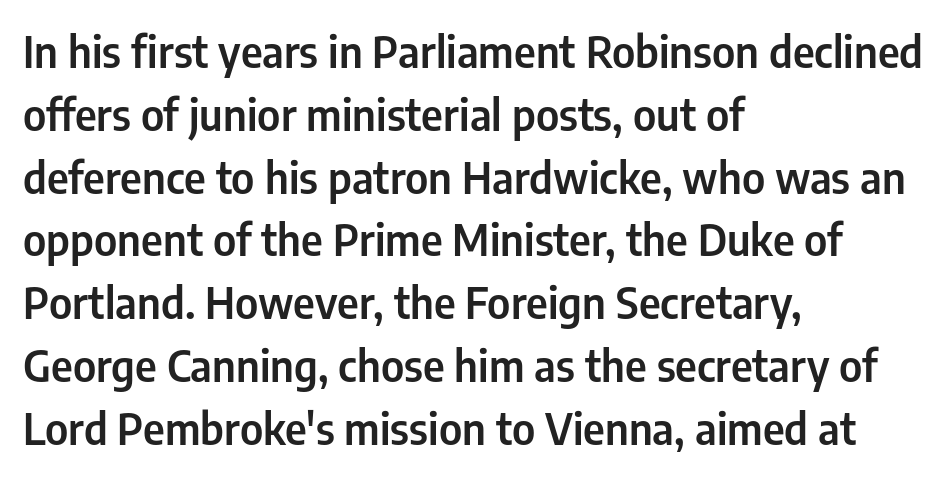
{"serif": "no", "italic": "no", "width": "condensed", "stroke_contrast": "low", "x_height": "medium", "monospaced": "no", "underline": "no", "align": "left", "line_spacing": "normal", "line_spacing_ratio": 1.46, "letter_spacing": "normal", "letter_spacing_em": 0.0, "glyph_px": 43}
